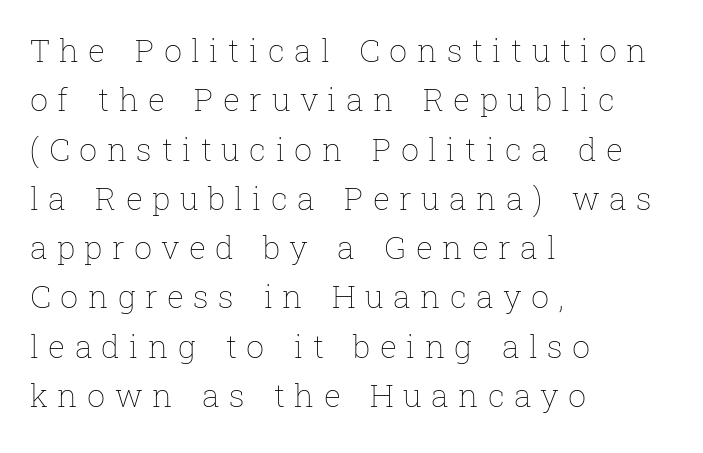
Q: Is the text bold? A: No.
Q: Is the text italic (slanted)? A: No, it is upright.
Q: Is the text underlined? A: No.
Q: How is the paragraph aligned? A: Left-aligned.
Q: Is the spacing between letters normal or unusually wide? A: Unusually wide.
Q: Is the spacing between lines tight, normal or loose? A: Normal.
Q: Width (condensed, normal, or wide)? A: Normal.
Q: Stroke contrast? A: Low.
Q: x-height? A: Medium.
Q: Monospaced? A: No.
